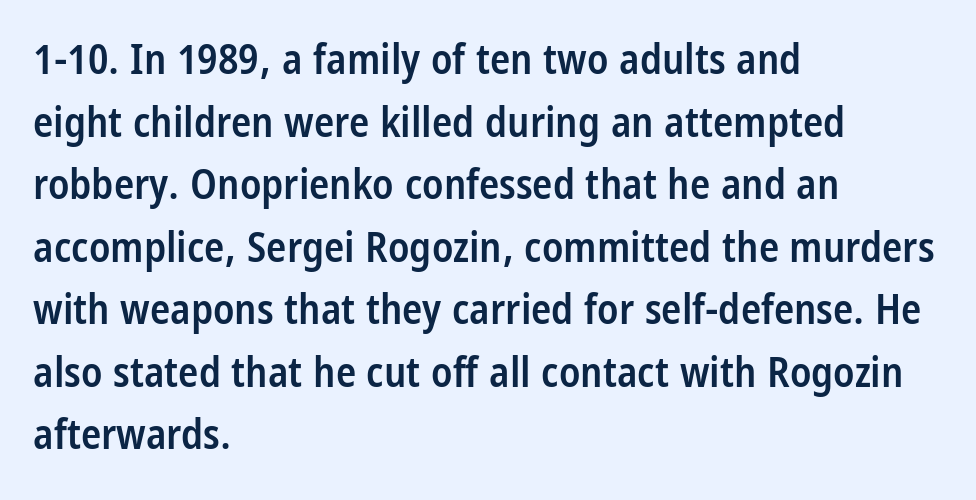
{"serif": "no", "italic": "no", "bold": "semi", "weight": "semibold", "width": "condensed", "stroke_contrast": "low", "x_height": "large", "monospaced": "no", "underline": "no", "align": "left", "line_spacing": "normal", "line_spacing_ratio": 1.49, "letter_spacing": "normal", "letter_spacing_em": 0.0, "glyph_px": 42}
